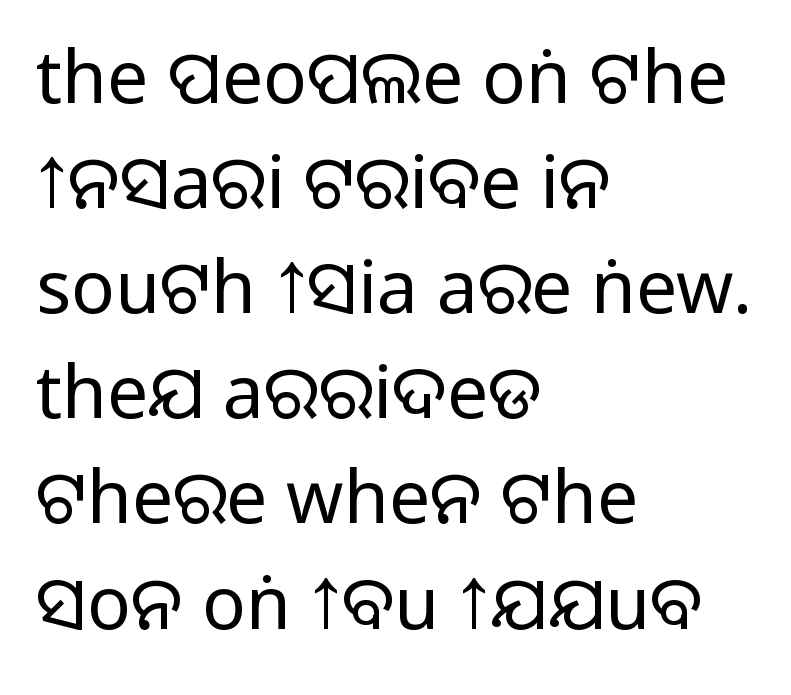
The image shows 73 px regular-weight sans-serif type, upright; set left-aligned, normal line spacing (1.44x), normal letter spacing, not underlined; low stroke contrast and a large x-height.
